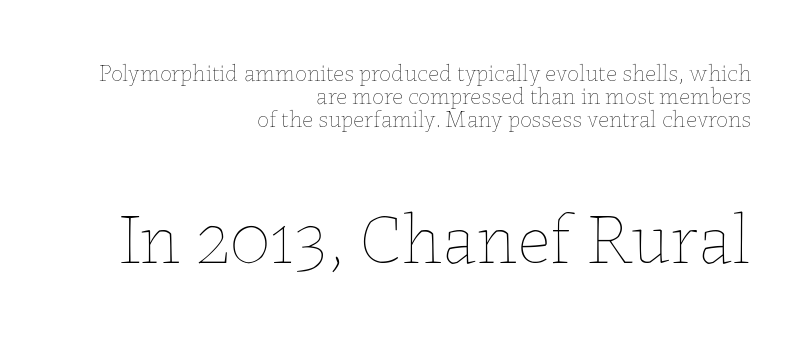
{"italic": "no", "bold": "no", "weight": "thin", "width": "normal", "stroke_contrast": "low", "x_height": "medium", "monospaced": "no", "underline": "no", "align": "right", "line_spacing": "tight", "line_spacing_ratio": 0.96, "letter_spacing": "normal", "letter_spacing_em": 0.0, "larger_block": "second", "size_ratio": 3.0, "glyph_px": 72}
